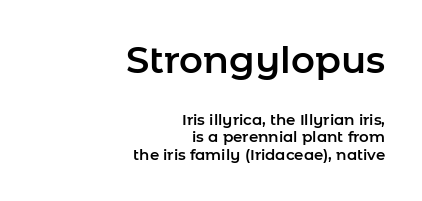
The image shows 37 px sans-serif type, upright; set right-aligned, line spacing 1.17x, normal letter spacing, not underlined; the first (top) block is 2.47x larger; low stroke contrast and a medium x-height.
